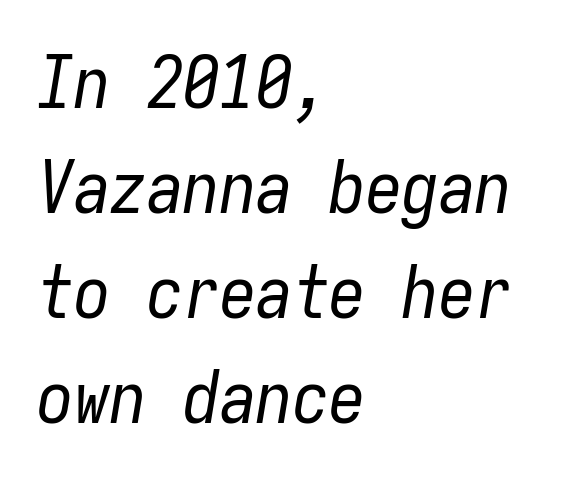
The image shows 73 px regular-weight, condensed type, italic (leaning right), monospaced; set left-aligned, normal line spacing (1.44x), normal letter spacing, not underlined; low stroke contrast and a medium x-height.
